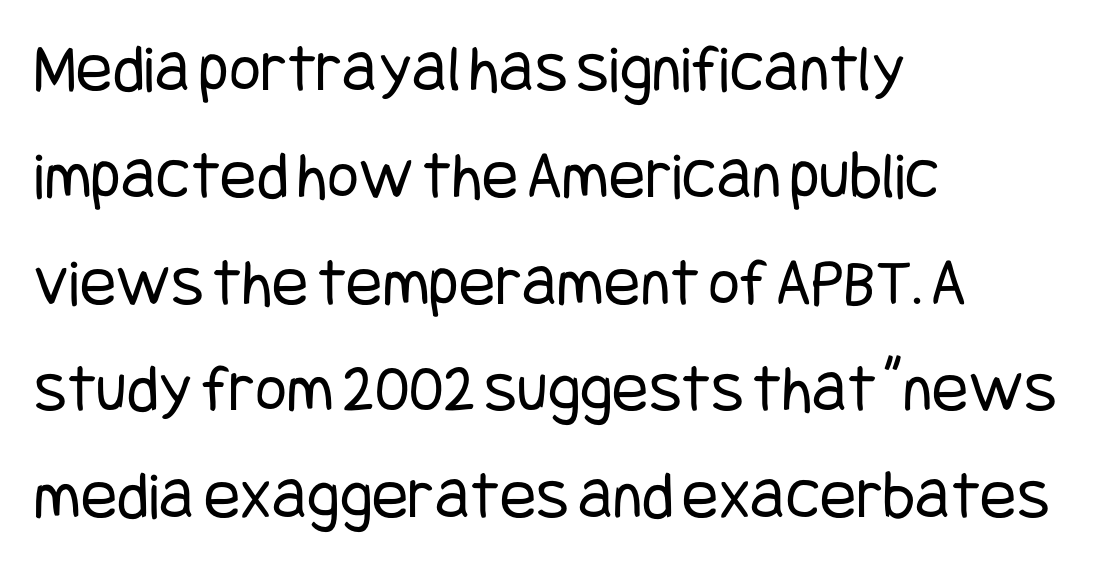
Bare-footed words on every line. Grotesque or geometric, the face here clearly has no serifs. If you measured baseline to baseline, you'd find a middling distance. Heft: none added — not bold. Honestly, the letter spacing is just normal — you wouldn't notice it. Teacher's note: observe the even left margin — that is flush-left alignment.
